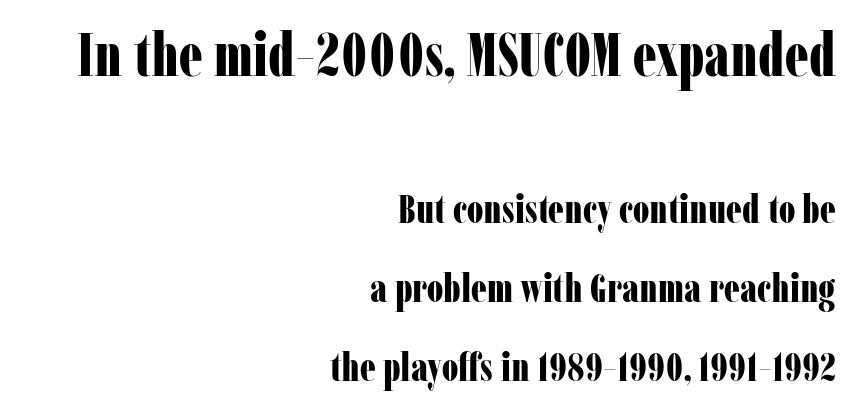
The image shows 60 px bold, condensed serif type, upright; set right-aligned, loose line spacing (1.97x), normal letter spacing, not underlined; the first (top) block is 1.5x larger; low stroke contrast and a medium x-height.
